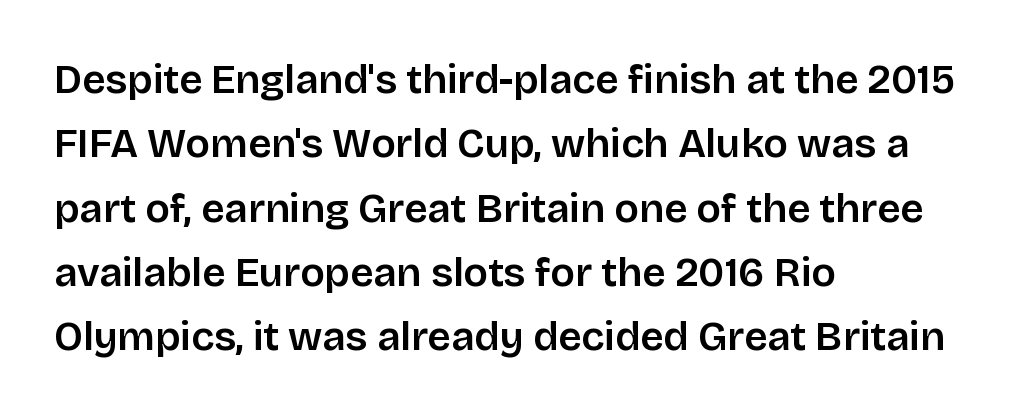
The image shows 41 px semibold sans-serif type, upright; set left-aligned, normal line spacing (1.57x), normal letter spacing, not underlined; low stroke contrast and a large x-height.
